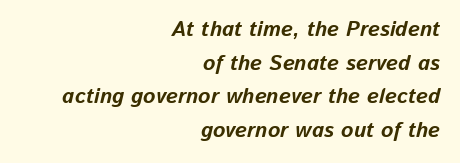
Q: Is the text bold? A: Yes.
Q: Is the text italic (slanted)? A: Yes, it leans right by about 13 degrees.
Q: Is the text underlined? A: No.
Q: How is the paragraph aligned? A: Right-aligned.
Q: Is the spacing between letters normal or unusually wide? A: Normal.
Q: Is the spacing between lines tight, normal or loose? A: Normal.
